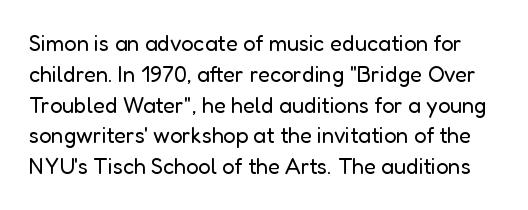
The line texture is even and compact thanks to regular tracking. Weight: not bold — regular or lighter. Bare-footed words on every line. Italic: no, the glyphs are upright roman. Normally led — the rows are evenly, conventionally spaced.
